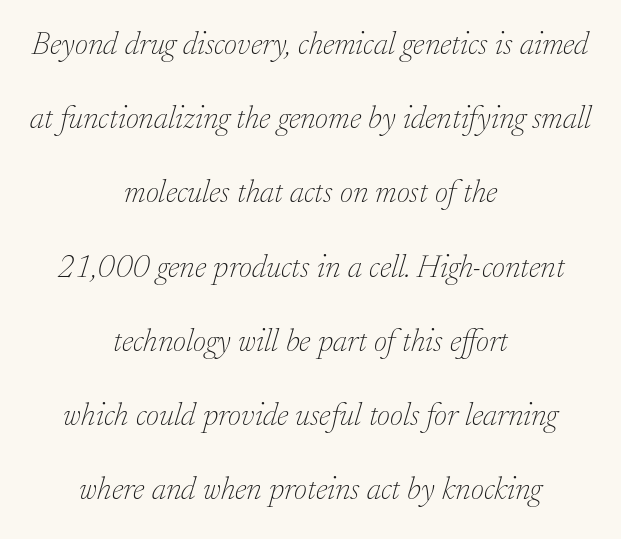
Q: Is the text bold? A: No.
Q: Is the text italic (slanted)? A: Yes, it leans right by about 17 degrees.
Q: Is the typeface a serif or a sans-serif typeface? A: Serif.
Q: Is the text underlined? A: No.
Q: How is the paragraph aligned? A: Centered.
Q: Is the spacing between letters normal or unusually wide? A: Normal.
Q: Is the spacing between lines tight, normal or loose? A: Loose.
Q: Width (condensed, normal, or wide)? A: Normal.
Q: Stroke contrast? A: Low.
Q: x-height? A: Small.
Q: Monospaced? A: No.
